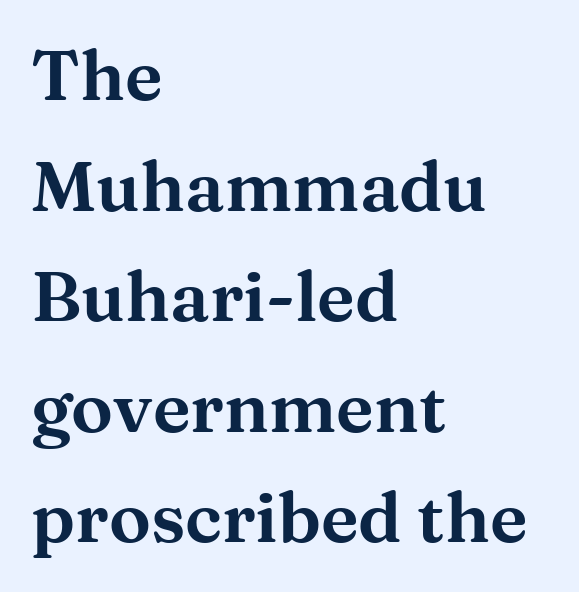
Q: Is the text italic (slanted)? A: No, it is upright.
Q: Is the typeface a serif or a sans-serif typeface? A: Serif.
Q: Is the text underlined? A: No.
Q: How is the paragraph aligned? A: Left-aligned.
Q: Is the spacing between letters normal or unusually wide? A: Normal.
Q: Is the spacing between lines tight, normal or loose? A: Normal.
Q: Width (condensed, normal, or wide)? A: Wide.
Q: Stroke contrast? A: Medium.
Q: x-height? A: Medium.
Q: Monospaced? A: No.
